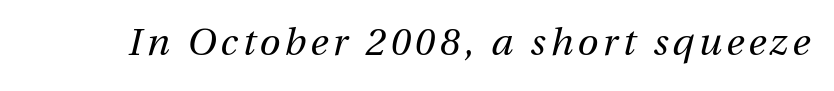
Q: Is the text bold? A: No.
Q: Is the text italic (slanted)? A: Yes, it leans right by about 13 degrees.
Q: Is the text underlined? A: No.
Q: Width (condensed, normal, or wide)? A: Normal.
Q: Stroke contrast? A: Medium.
Q: x-height? A: Medium.
Q: Monospaced? A: No.
